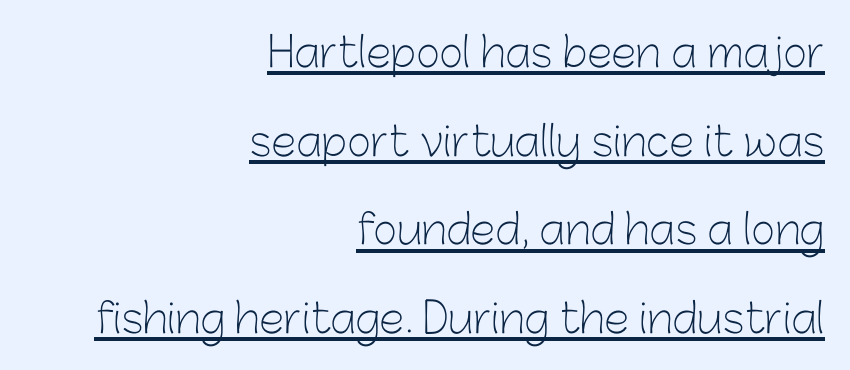
This is sans-serif lettering, the kind often seen on screens and signage. The space between consecutive lines is lavish. This is roman type, the default non-slanted kind. Varying glyph widths throughout — classic text-font behaviour. Is there an underline? Yes — a line sits under the letters.
